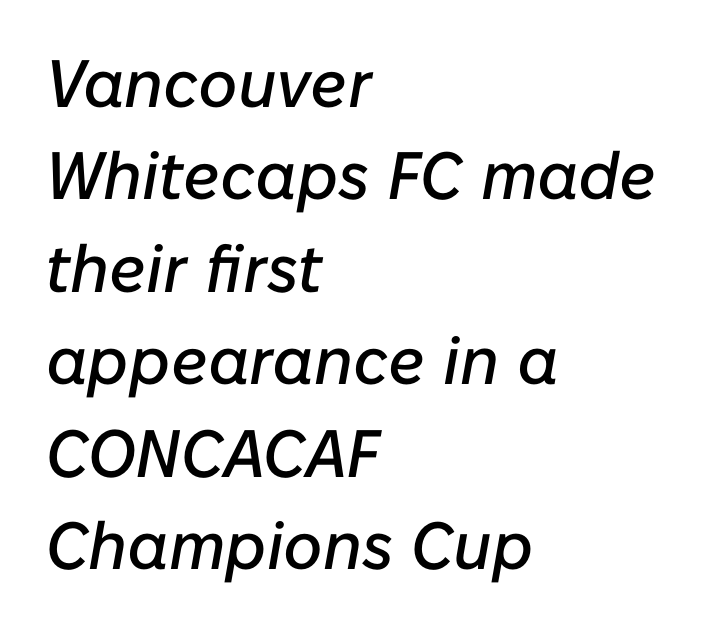
Q: Is the text italic (slanted)? A: Yes, it leans right by about 10 degrees.
Q: Is the text underlined? A: No.
Q: How is the paragraph aligned? A: Left-aligned.
Q: Is the spacing between letters normal or unusually wide? A: Normal.
Q: Is the spacing between lines tight, normal or loose? A: Normal.
Q: Width (condensed, normal, or wide)? A: Normal.
Q: Stroke contrast? A: Low.
Q: x-height? A: Medium.
Q: Monospaced? A: No.
